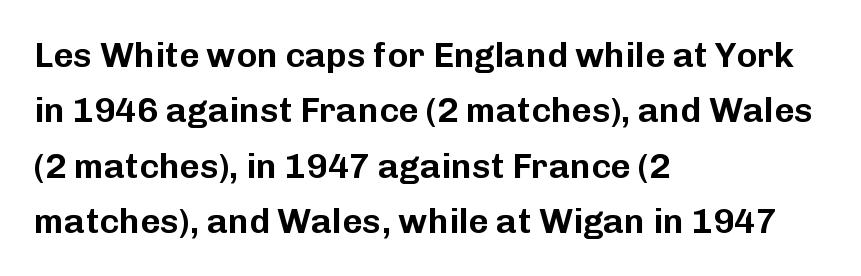
Q: Is the text italic (slanted)? A: No, it is upright.
Q: Is the typeface a serif or a sans-serif typeface? A: Sans-serif.
Q: Is the text underlined? A: No.
Q: How is the paragraph aligned? A: Left-aligned.
Q: Is the spacing between letters normal or unusually wide? A: Normal.
Q: Is the spacing between lines tight, normal or loose? A: Normal.
Q: Width (condensed, normal, or wide)? A: Normal.
Q: Stroke contrast? A: Low.
Q: x-height? A: Medium.
Q: Monospaced? A: No.
